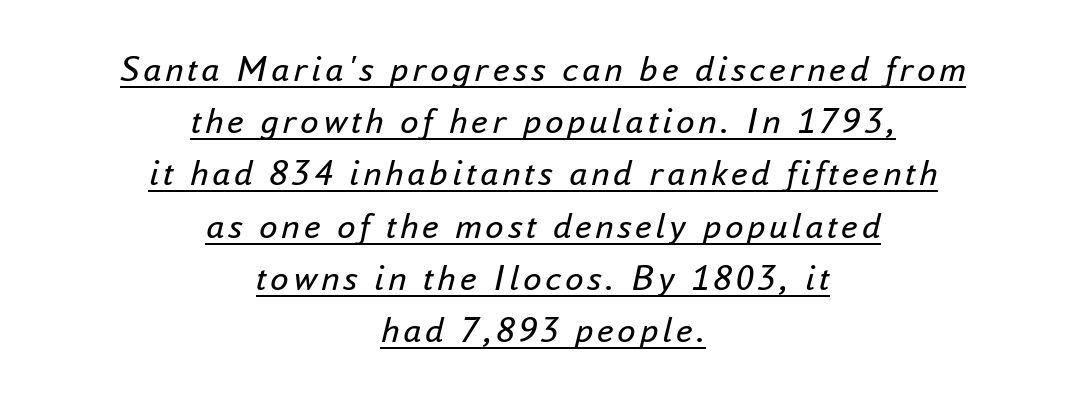
{"italic": "yes", "lean": "right", "slant_degrees": 16, "bold": "no", "weight": "regular", "width": "normal", "stroke_contrast": "low", "x_height": "small", "monospaced": "no", "underline": "yes", "align": "center", "line_spacing": "normal", "line_spacing_ratio": 1.41, "glyph_px": 37}
